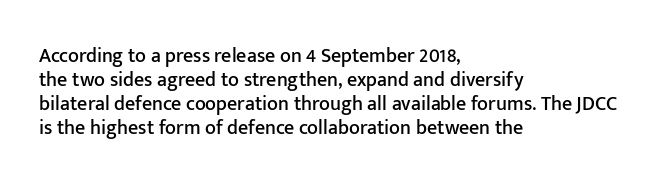
{"italic": "no", "underline": "no", "align": "left", "line_spacing_ratio": 1.2, "letter_spacing": "normal", "letter_spacing_em": 0.0, "glyph_px": 20}
